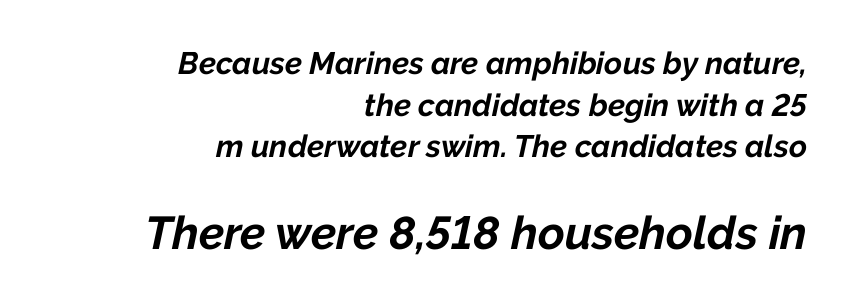
Q: Is the text bold? A: Yes.
Q: Is the text italic (slanted)? A: Yes, it leans right by about 12 degrees.
Q: Is the text underlined? A: No.
Q: How is the paragraph aligned? A: Right-aligned.
Q: Is the spacing between letters normal or unusually wide? A: Normal.
Q: Is the spacing between lines tight, normal or loose? A: Normal.
Q: Which block of text is set in a larger size, the first (top) or the second (bottom)? A: The second (bottom) one.
Q: Width (condensed, normal, or wide)? A: Normal.
Q: Stroke contrast? A: Low.
Q: x-height? A: Medium.
Q: Monospaced? A: No.
